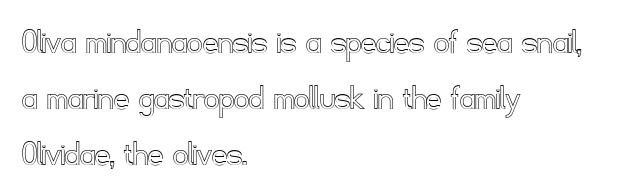
These lines stack with their left ends in a neat column. Posture: straight, roman, zero tilt. The area under the type is left untouched. Look at the tracking — it's just the regular setting, nothing added.
